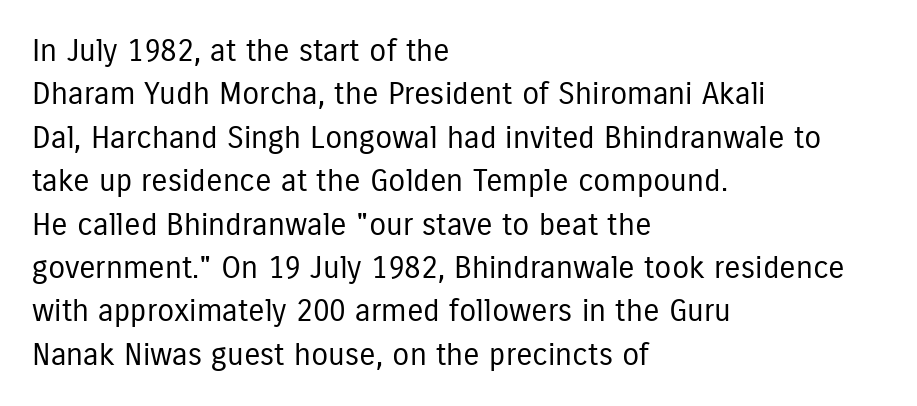
The image shows 31 px regular-weight, condensed sans-serif type, upright; set left-aligned, normal line spacing (1.4x), normal letter spacing, not underlined; low stroke contrast and a medium x-height.
